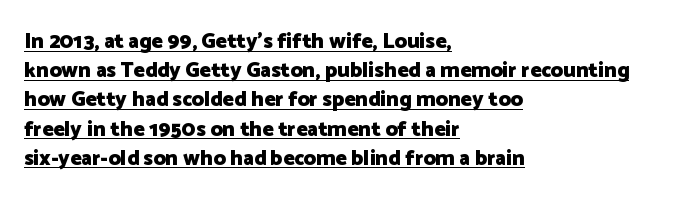
Reading down the column, the eye jumps a familiar distance to each next line. Strong, thick strokes mark this as bold type. One-word summary of the alignment: left. These characters rest on top of a visible drawn line. Look at the tracking — it's just the regular setting, nothing added. A roman cut, with each character standing at attention.
